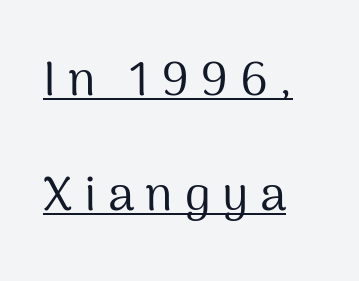
{"serif": "no", "italic": "no", "bold": "no", "weight": "regular", "width": "normal", "stroke_contrast": "medium", "x_height": "medium", "monospaced": "no", "underline": "yes", "align": "left", "line_spacing": "loose", "line_spacing_ratio": 2.4, "letter_spacing": "wide", "letter_spacing_em": 0.24, "glyph_px": 48}
